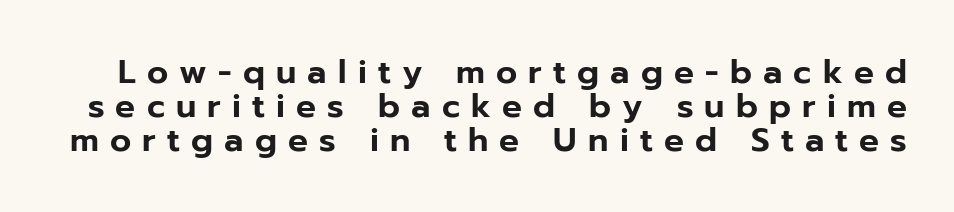
{"serif": "no", "italic": "no", "width": "normal", "stroke_contrast": "low", "x_height": "medium", "monospaced": "no", "underline": "no", "line_spacing": "tight", "line_spacing_ratio": 1.03, "letter_spacing": "wide", "letter_spacing_em": 0.34, "glyph_px": 33}
